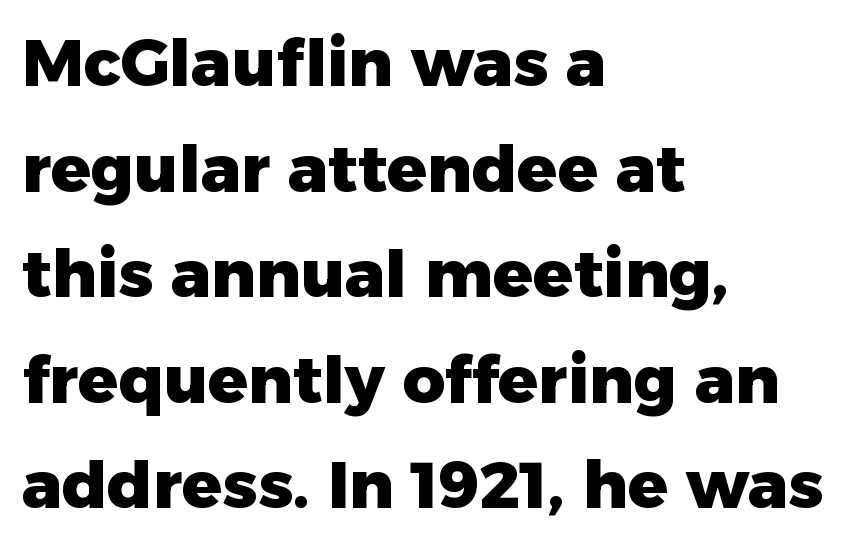
The image shows 66 px heavy sans-serif type, upright; set left-aligned, normal line spacing (1.6x), normal letter spacing, not underlined; low stroke contrast and a medium x-height.
